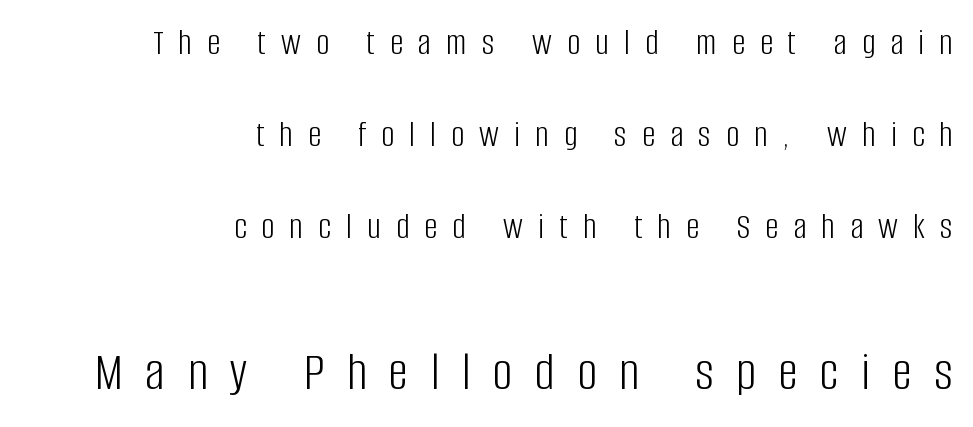
The rendering enlarges the type as you move from the upper chunk to the lower. Nobody drew a line under any word here. Classification — sans serif. In terms of letterspacing, this is a distinctly airy, spread setting. This reads as an unemphasized weight, regular at the heaviest.
